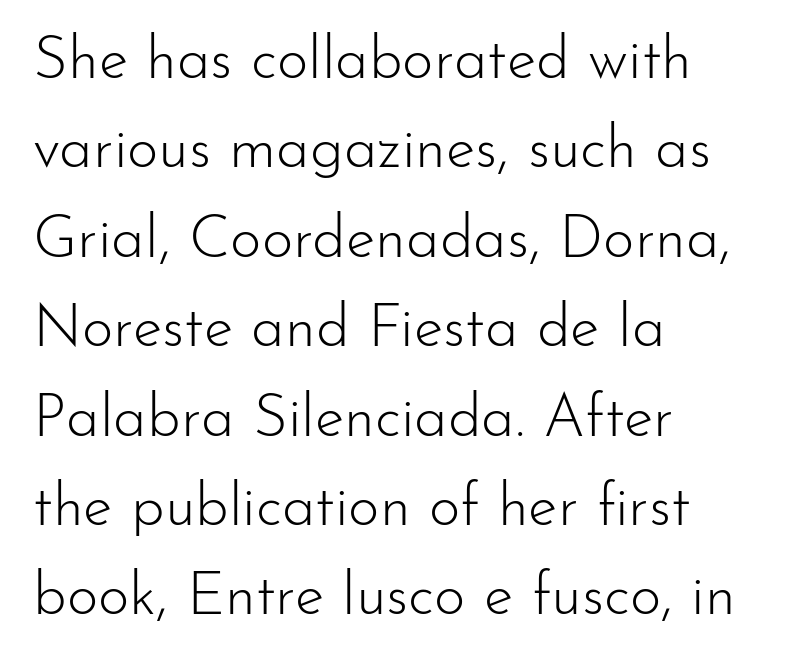
Q: Is the text bold? A: No.
Q: Is the text italic (slanted)? A: No, it is upright.
Q: Is the typeface a serif or a sans-serif typeface? A: Sans-serif.
Q: Is the text underlined? A: No.
Q: How is the paragraph aligned? A: Left-aligned.
Q: Is the spacing between letters normal or unusually wide? A: Normal.
Q: Is the spacing between lines tight, normal or loose? A: Normal.
Q: Width (condensed, normal, or wide)? A: Normal.
Q: Stroke contrast? A: Low.
Q: x-height? A: Small.
Q: Monospaced? A: No.
